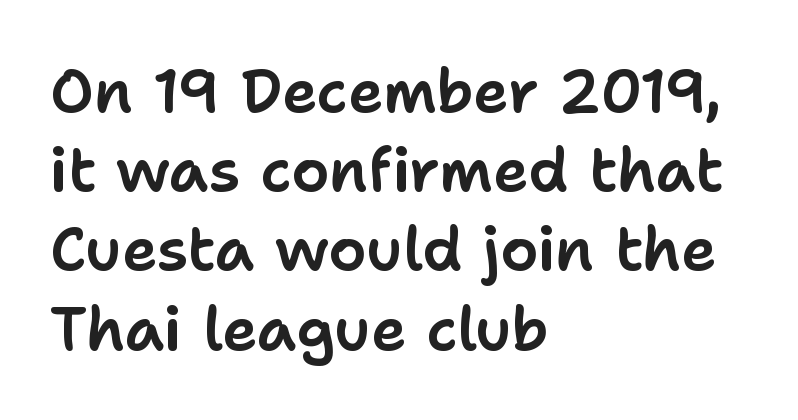
Ordinary non-slanted type is in use. A classic flush-left, rag-right setting is used for this passage. In terms of letterspacing, this is plain default setting. Letters rest on an invisible, unmarked baseline. The letters carry no serifs — their stems end cleanly without finishing strokes.
